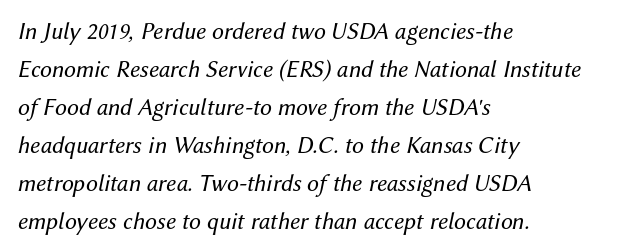
If you measured baseline to baseline, you'd find a middling distance. The weight tops out at a normal text grade. The face used here is rendered with its standard letterfit. A bare baseline throughout the passage.
